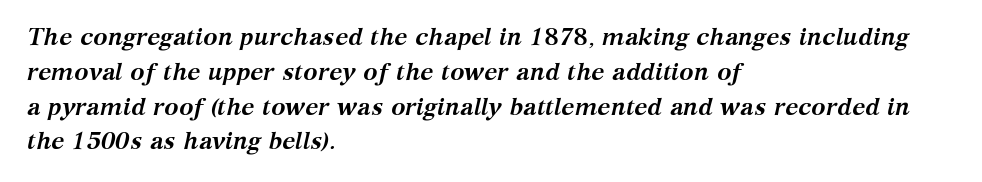
The lines are quadded left. Does the leading feel generous? No, just average. There is no visible air inserted between adjacent glyphs. Quick note: underline off. The lettering tilts uniformly, giving the passage an italic look.
